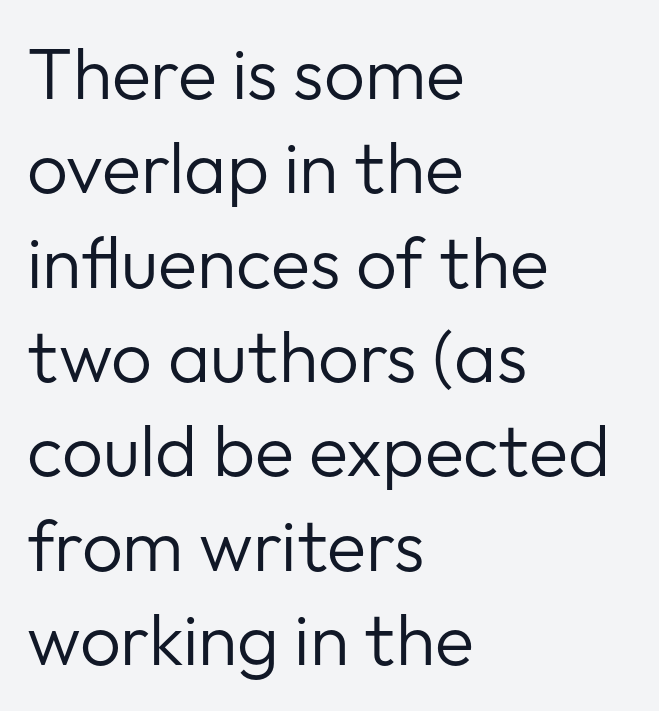
Decoration check: the copy has no underline. The face looks like a standard text weight, possibly lighter. Characters follow at the spacing the type designer built in. Line spacing here is normal. Type style note: lacks serifs.
